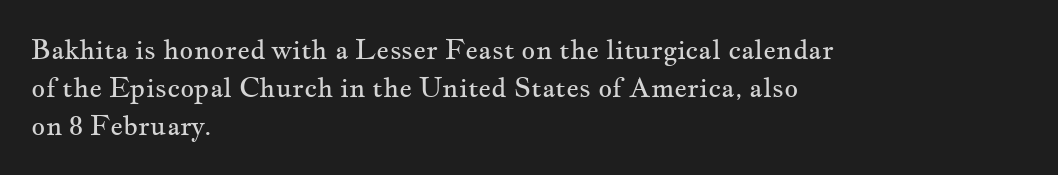
The image shows 27 px text type, upright; set left-aligned, normal line spacing (1.41x), normal letter spacing, not underlined.
